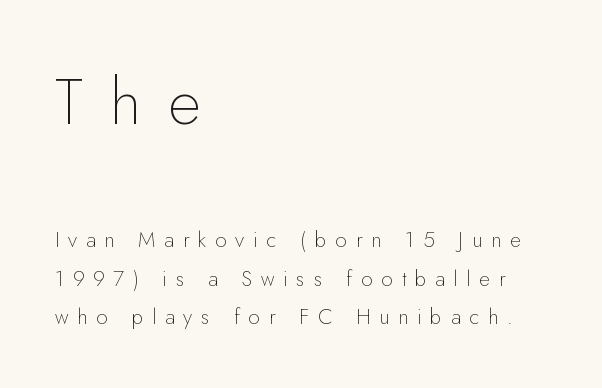
Q: Is the text bold? A: No.
Q: Is the text italic (slanted)? A: No, it is upright.
Q: Is the typeface a serif or a sans-serif typeface? A: Sans-serif.
Q: Is the text underlined? A: No.
Q: How is the paragraph aligned? A: Left-aligned.
Q: Is the spacing between letters normal or unusually wide? A: Unusually wide.
Q: Which block of text is set in a larger size, the first (top) or the second (bottom)? A: The first (top) one.
Q: Width (condensed, normal, or wide)? A: Normal.
Q: Stroke contrast? A: Low.
Q: x-height? A: Small.
Q: Monospaced? A: No.
